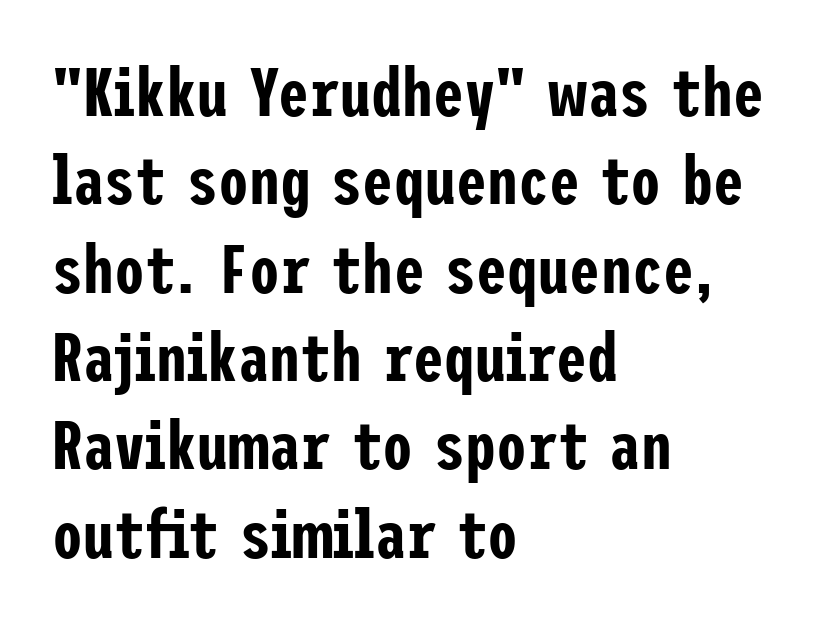
Classification — sans serif. The typesetter chose a ragged-right arrangement here. Quick note: underline off. Students, observe: this is what conventionally led text looks like.
